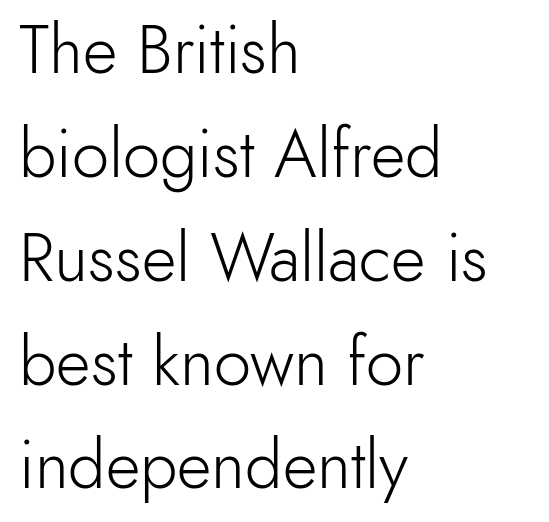
The letters advance in unequal steps, a hallmark of proportional type. Glance below the letters and you will spot only blank space. Tall strokes in this sample are plumb rather than angled. You can tell from the bare stems that sans-serif type was used. In terms of letterspacing, this is plain default setting. Weight: in the light-to-regular range.
